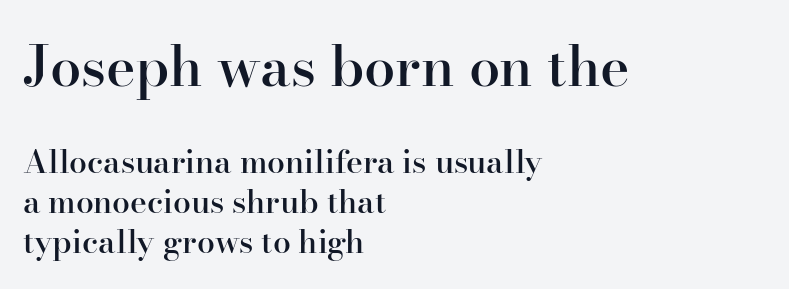
{"serif": "yes", "italic": "no", "bold": "semi", "weight": "semibold", "width": "normal", "stroke_contrast": "high", "x_height": "small", "monospaced": "no", "underline": "no", "align": "left", "line_spacing_ratio": 1.24, "letter_spacing": "normal", "letter_spacing_em": 0.0, "larger_block": "first", "size_ratio": 1.75, "glyph_px": 56}
